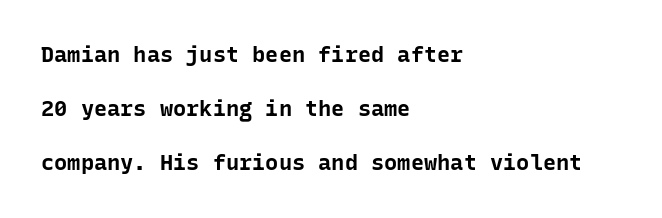
The image shows 22 px bold type, upright; set left-aligned, loose line spacing (2.46x), normal letter spacing, not underlined.
